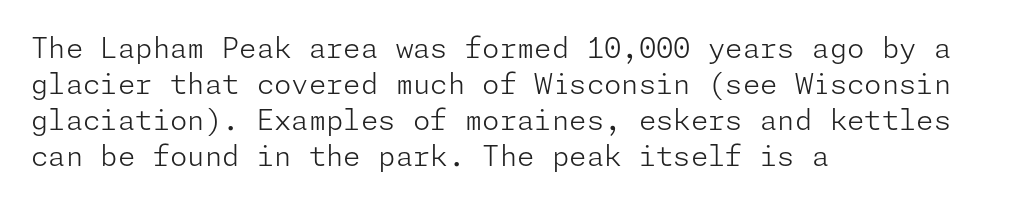
Q: Is the text bold? A: No.
Q: Is the text italic (slanted)? A: No, it is upright.
Q: Is the typeface a serif or a sans-serif typeface? A: Sans-serif.
Q: Is the text underlined? A: No.
Q: How is the paragraph aligned? A: Left-aligned.
Q: Is the spacing between letters normal or unusually wide? A: Normal.
Q: Is the spacing between lines tight, normal or loose? A: Normal.
Q: Width (condensed, normal, or wide)? A: Normal.
Q: Stroke contrast? A: Low.
Q: x-height? A: Medium.
